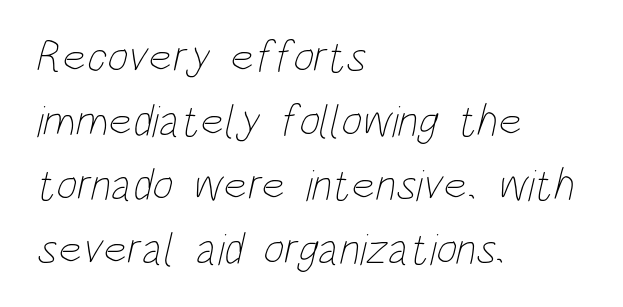
Q: Is the text bold? A: No.
Q: Is the text underlined? A: No.
Q: How is the paragraph aligned? A: Left-aligned.
Q: Is the spacing between letters normal or unusually wide? A: Normal.
Q: Is the spacing between lines tight, normal or loose? A: Normal.
Q: Width (condensed, normal, or wide)? A: Condensed.
Q: Stroke contrast? A: Low.
Q: x-height? A: Large.
Q: Monospaced? A: No.
